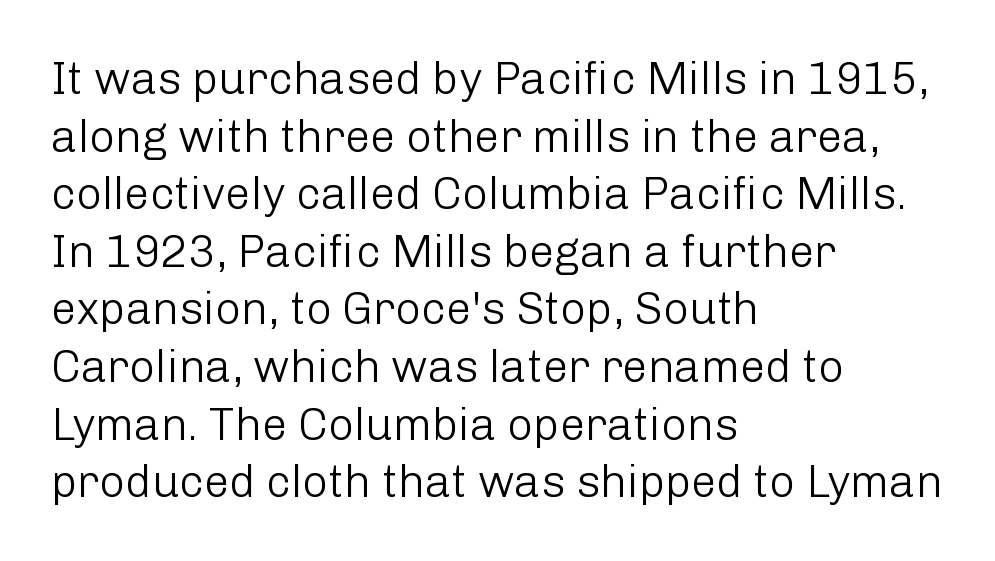
{"serif": "no", "italic": "no", "bold": "no", "weight": "light", "width": "normal", "stroke_contrast": "low", "x_height": "medium", "monospaced": "no", "underline": "no", "align": "left", "line_spacing": "normal", "line_spacing_ratio": 1.28, "letter_spacing": "normal", "letter_spacing_em": 0.0, "glyph_px": 45}
